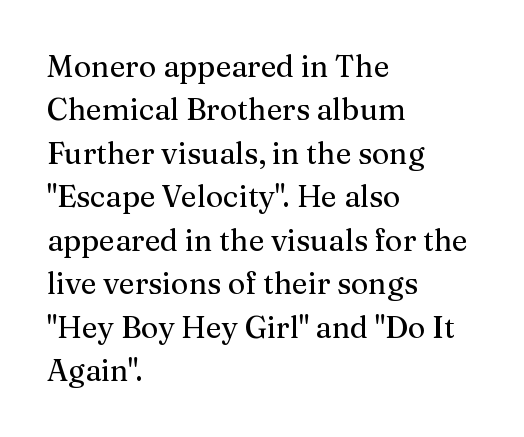
Q: Is the text italic (slanted)? A: No, it is upright.
Q: Is the typeface a serif or a sans-serif typeface? A: Serif.
Q: Is the text underlined? A: No.
Q: How is the paragraph aligned? A: Left-aligned.
Q: Is the spacing between letters normal or unusually wide? A: Normal.
Q: Is the spacing between lines tight, normal or loose? A: Normal.
Q: Width (condensed, normal, or wide)? A: Normal.
Q: Stroke contrast? A: Medium.
Q: x-height? A: Medium.
Q: Monospaced? A: No.
